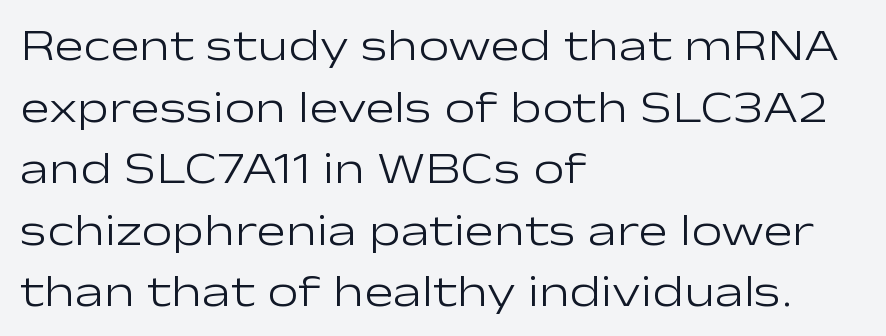
Q: Is the text bold? A: No.
Q: Is the text italic (slanted)? A: No, it is upright.
Q: Is the typeface a serif or a sans-serif typeface? A: Sans-serif.
Q: Is the text underlined? A: No.
Q: How is the paragraph aligned? A: Left-aligned.
Q: Is the spacing between letters normal or unusually wide? A: Normal.
Q: Is the spacing between lines tight, normal or loose? A: Normal.
Q: Width (condensed, normal, or wide)? A: Wide.
Q: Stroke contrast? A: Low.
Q: x-height? A: Medium.
Q: Monospaced? A: No.
